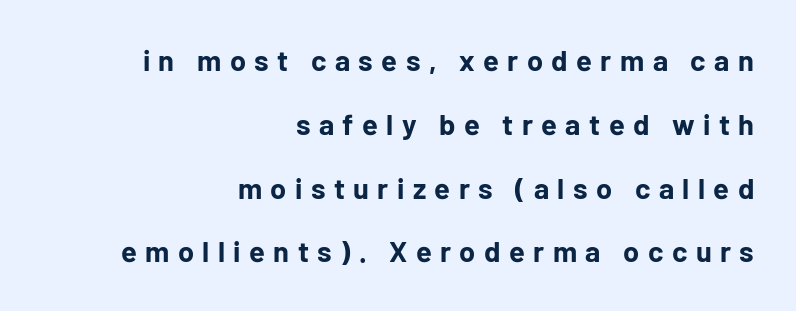
The image shows 29 px bold sans-serif type, upright; set right-aligned, loose line spacing (2.2x), unusually wide letter spacing (+0.29 em), not underlined; low stroke contrast and a medium x-height.
